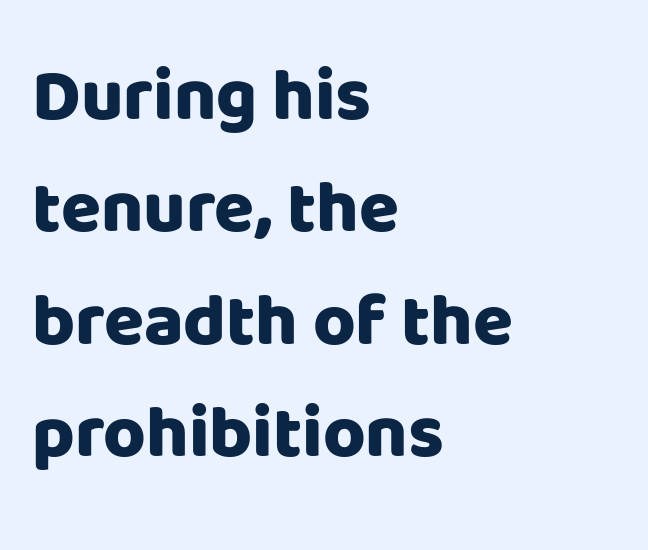
The image shows 73 px heavy sans-serif type, upright; set left-aligned, normal line spacing (1.54x), normal letter spacing, not underlined; low stroke contrast and a large x-height.
